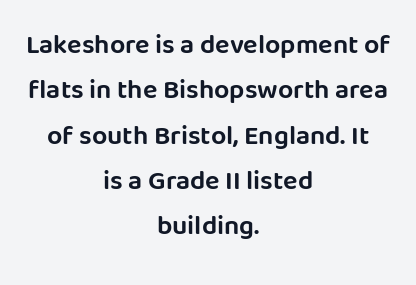
Compared with typical paragraphs, the rows here are spaced about the same. Check under the words: just untouched page. Look at the tracking — it's just the regular setting, nothing added. Caption: multi-line text, centered on the measure.
